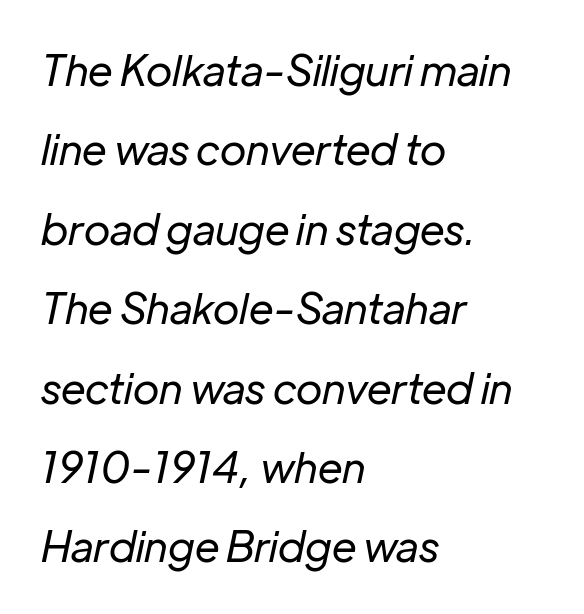
{"italic": "yes", "lean": "right", "slant_degrees": 12, "bold": "no", "weight": "regular", "width": "normal", "stroke_contrast": "low", "x_height": "medium", "monospaced": "no", "underline": "no", "align": "left", "line_spacing_ratio": 1.89, "letter_spacing": "normal", "letter_spacing_em": 0.0, "glyph_px": 42}
